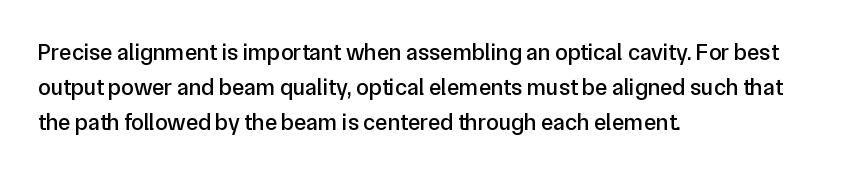
{"italic": "no", "underline": "no", "align": "left", "line_spacing": "normal", "line_spacing_ratio": 1.53, "letter_spacing": "normal", "letter_spacing_em": 0.0, "glyph_px": 23}
